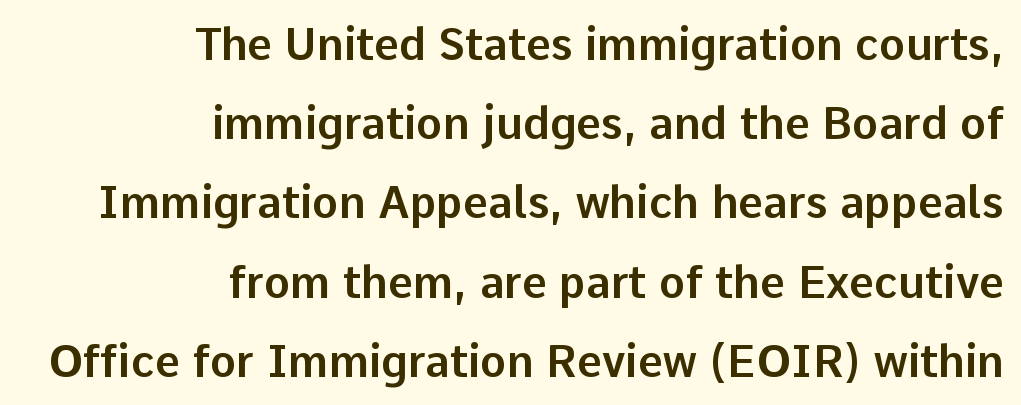
{"serif": "no", "italic": "no", "width": "normal", "stroke_contrast": "low", "x_height": "medium", "monospaced": "no", "underline": "no", "align": "right", "line_spacing_ratio": 1.8, "letter_spacing": "normal", "letter_spacing_em": 0.0, "glyph_px": 44}
